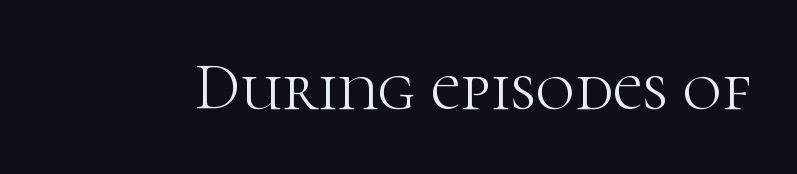
No extra tracking has been applied to these lines. These lines are rendered in a variable-pitch font. Serif or sans? Serif — the stroke terminals have little feet. Does the lettering tilt? It doesn't — this is upright. These glyphs show unthickened strokes, regular width or finer. Nobody drew a line under any word here.
